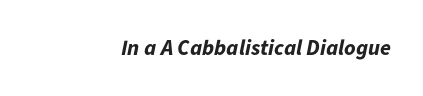
{"italic": "yes", "lean": "right", "slant_degrees": 11, "bold": "yes", "underline": "no", "letter_spacing": "normal", "letter_spacing_em": 0.0, "glyph_px": 22}
